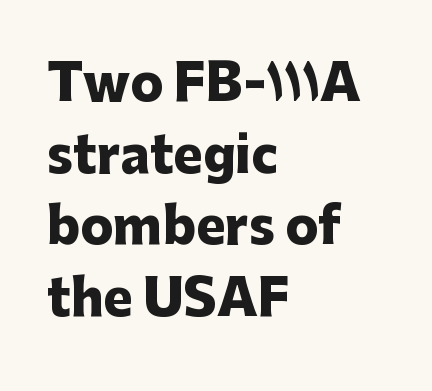
The lettering stays uniformly vertical, giving the passage a roman look. Any mark beneath the type? The region is blank. Do the characters align in a grid? No, the font is proportional. What stands out about the letter spacing? Nothing — it is the standard amount.
